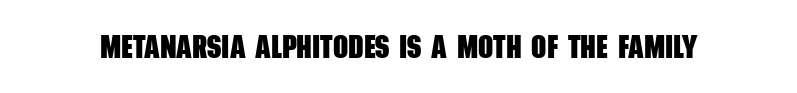
The image shows 33 px heavy, condensed sans-serif type; set normal letter spacing, not underlined; low stroke contrast and a large x-height.
